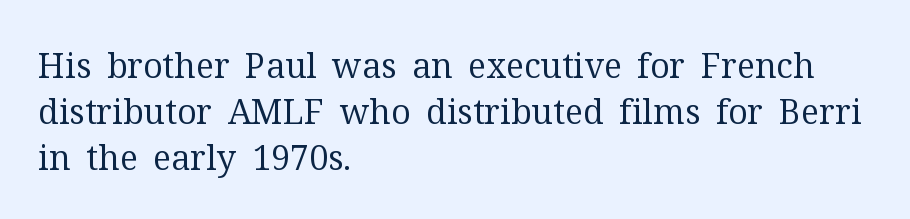
The letters look calm and open, with moderate or lighter stems. Quick note: underline off. Nope, not italic — everything's standing straight. The setting favours the left margin, as ordinary paragraphs usually do. Words appear dense and cohesive because spacing is normal.
